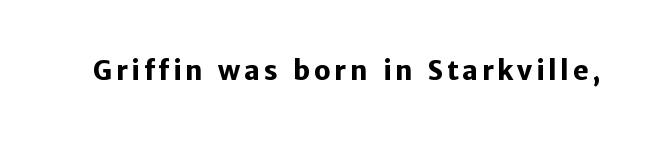
Heavy, bold letterforms. Tall strokes in this sample are plumb rather than angled. The strip under each line holds only bare page.
